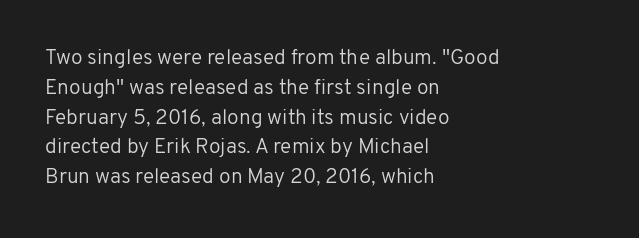
The image shows 21 px text type, upright; set left-aligned, normal line spacing (1.42x), normal letter spacing, not underlined.
